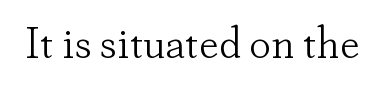
Q: Is the text bold? A: No.
Q: Is the text italic (slanted)? A: No, it is upright.
Q: Is the typeface a serif or a sans-serif typeface? A: Serif.
Q: Is the text underlined? A: No.
Q: Is the spacing between letters normal or unusually wide? A: Normal.
Q: Width (condensed, normal, or wide)? A: Normal.
Q: Stroke contrast? A: Low.
Q: x-height? A: Small.
Q: Monospaced? A: No.
